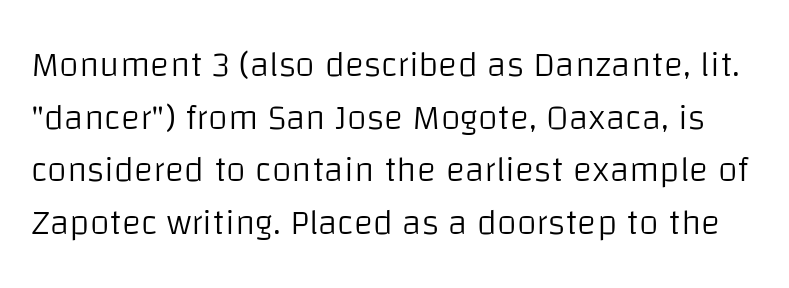
This sample keeps an unexceptional amount of space between lines. Varying glyph widths throughout — classic text-font behaviour. Type without underlining. Words appear dense and cohesive because spacing is normal. On a weight scale, this lands at 450 or below.
